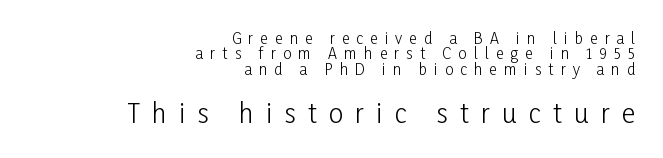
Between these two stacked blocks, the lower one wins on size. Check under the words: just untouched page. The lines are quadded right. The letters are spread apart with noticeably loose tracking.
